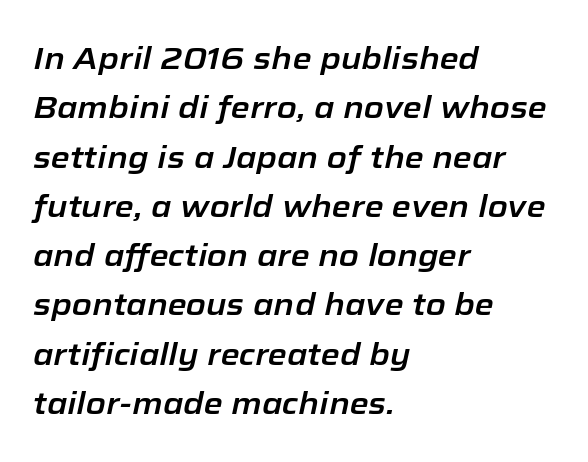
{"italic": "yes", "lean": "right", "slant_degrees": 12, "width": "normal", "stroke_contrast": "low", "x_height": "medium", "monospaced": "no", "underline": "no", "align": "left", "line_spacing": "normal", "line_spacing_ratio": 1.59, "letter_spacing": "normal", "letter_spacing_em": 0.0, "glyph_px": 31}
